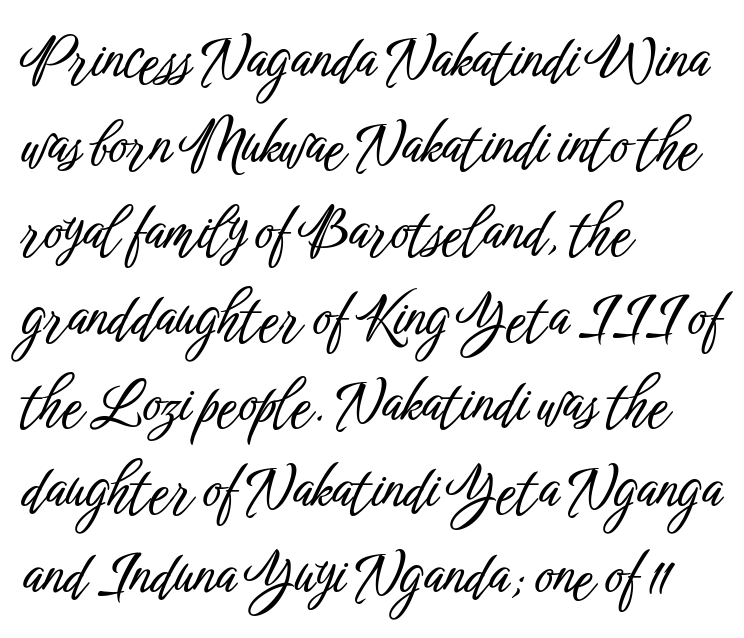
The image shows 57 px condensed sans-serif type; set left-aligned, normal line spacing (1.51x), normal letter spacing, not underlined; low stroke contrast and a medium x-height.
